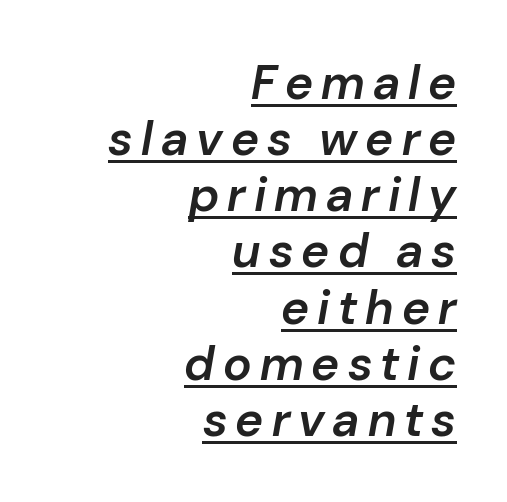
The image shows 48 px semibold type, italic (leaning right); set right-aligned, line spacing 1.17x, underlined; low stroke contrast and a medium x-height.
